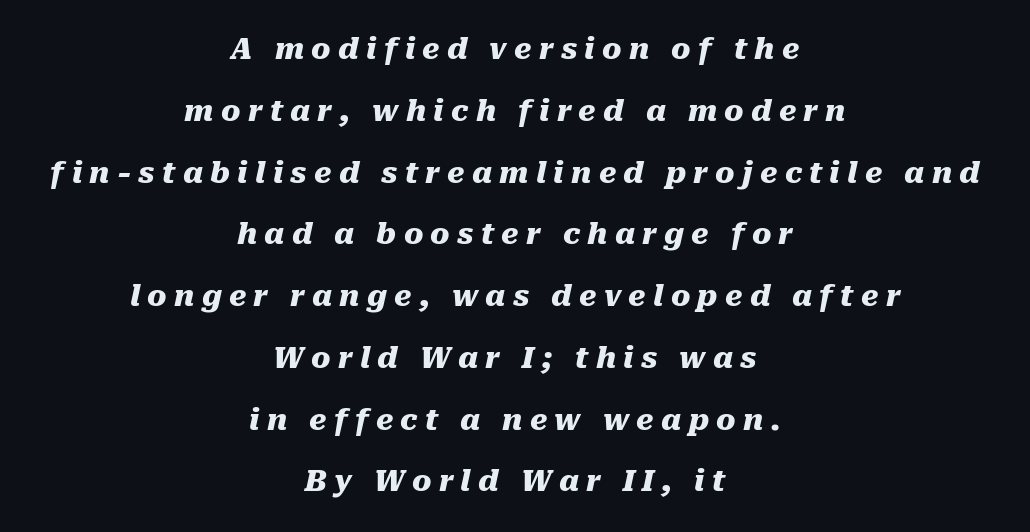
{"italic": "yes", "lean": "right", "slant_degrees": 10, "bold": "yes", "weight": "heavy", "width": "normal", "stroke_contrast": "medium", "x_height": "medium", "monospaced": "no", "underline": "no", "align": "center", "line_spacing": "loose", "line_spacing_ratio": 2.13, "letter_spacing": "wide", "letter_spacing_em": 0.25, "glyph_px": 29}
